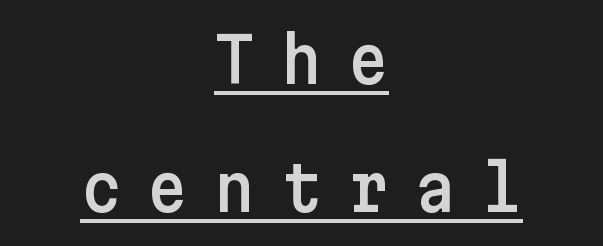
{"serif": "no", "italic": "no", "width": "normal", "stroke_contrast": "low", "x_height": "medium", "underline": "yes", "align": "center", "line_spacing": "loose", "line_spacing_ratio": 2.03, "letter_spacing": "wide", "letter_spacing_em": 0.41, "glyph_px": 63}
